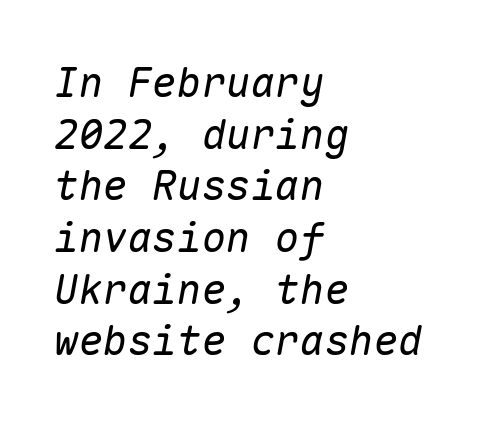
The image shows 41 px regular-weight type, italic (leaning right), monospaced; set left-aligned, normal line spacing (1.26x), normal letter spacing, not underlined; low stroke contrast and a medium x-height.
